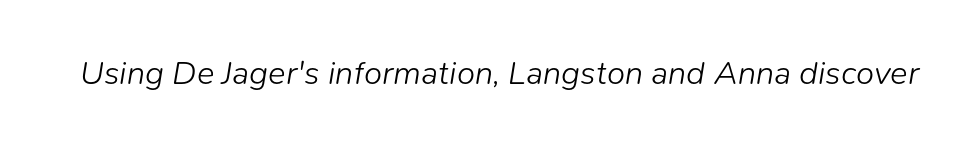
The string is rendered with underlining switched off. Do the characters align in a grid? No, the font is proportional. Is the type slanted? Yes — the strokes lean at a clear angle. Letters have the restrained weight of plain body copy at most. Is the letter spacing exaggerated? No — it looks like the ordinary default.
